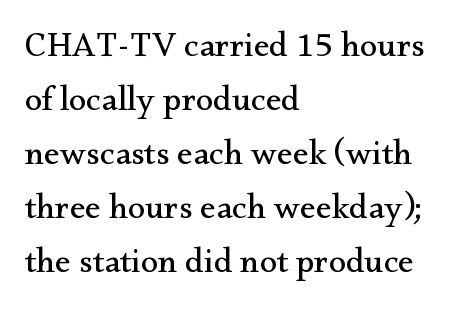
{"serif": "yes", "italic": "no", "bold": "no", "weight": "regular", "width": "normal", "stroke_contrast": "medium", "x_height": "small", "monospaced": "no", "underline": "no", "align": "left", "line_spacing": "normal", "line_spacing_ratio": 1.54, "letter_spacing": "normal", "letter_spacing_em": 0.0, "glyph_px": 35}
